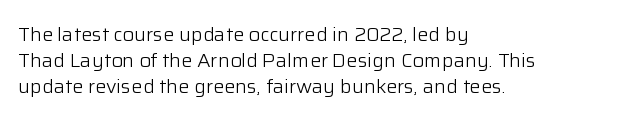
Q: Is the text bold? A: No.
Q: Is the text italic (slanted)? A: No, it is upright.
Q: Is the text underlined? A: No.
Q: How is the paragraph aligned? A: Left-aligned.
Q: Is the spacing between letters normal or unusually wide? A: Normal.
Q: Is the spacing between lines tight, normal or loose? A: Normal.
